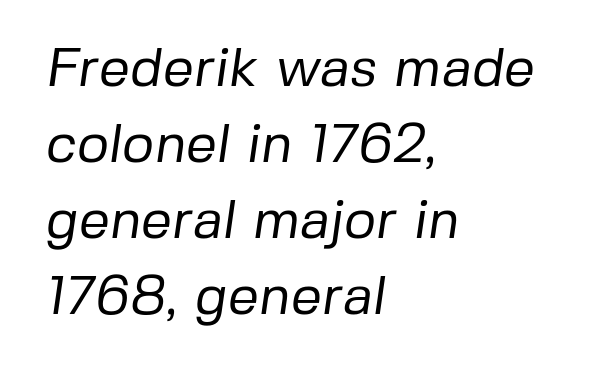
{"serif": "no", "bold": "no", "weight": "regular", "width": "normal", "stroke_contrast": "low", "x_height": "medium", "monospaced": "no", "underline": "no", "align": "left", "line_spacing": "normal", "line_spacing_ratio": 1.38, "letter_spacing": "normal", "letter_spacing_em": 0.0, "glyph_px": 55}
